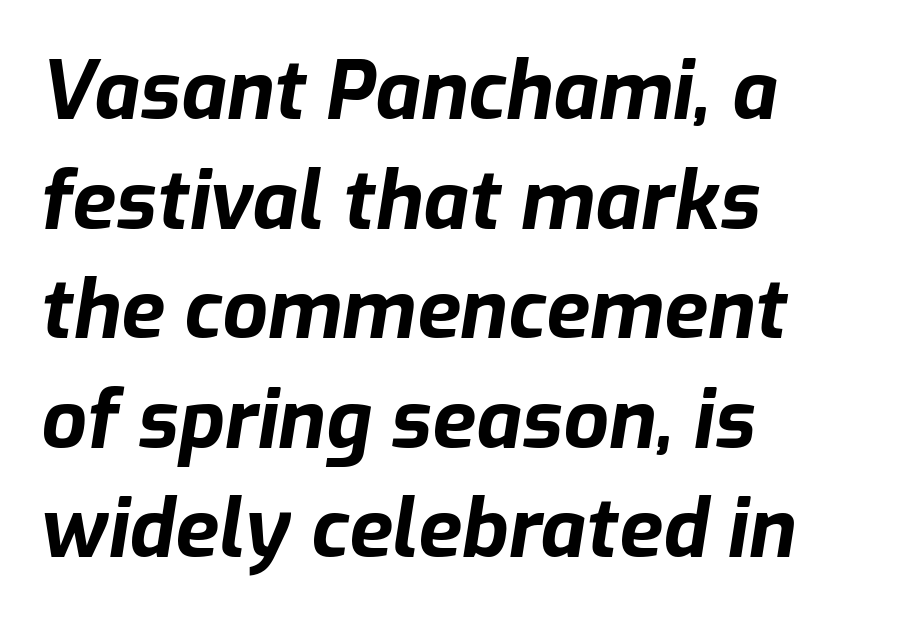
Q: Is the text bold? A: Yes.
Q: Is the text italic (slanted)? A: Yes, it leans right by about 9 degrees.
Q: Is the text underlined? A: No.
Q: How is the paragraph aligned? A: Left-aligned.
Q: Is the spacing between letters normal or unusually wide? A: Normal.
Q: Is the spacing between lines tight, normal or loose? A: Normal.
Q: Width (condensed, normal, or wide)? A: Normal.
Q: Stroke contrast? A: Low.
Q: x-height? A: Medium.
Q: Monospaced? A: No.
